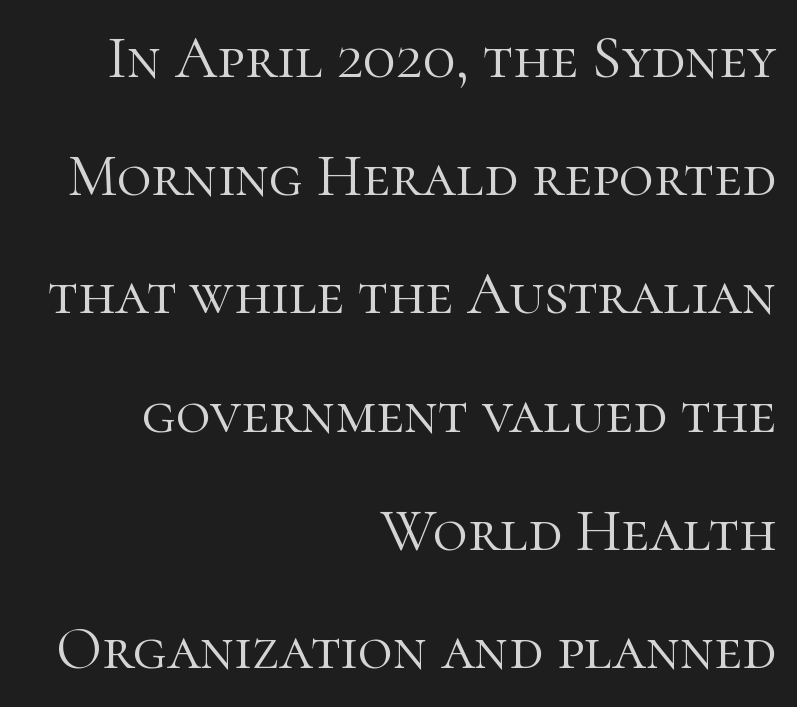
The image shows 60 px light serif type, upright; set right-aligned, loose line spacing (1.97x), normal letter spacing, not underlined; high stroke contrast and a medium x-height.
